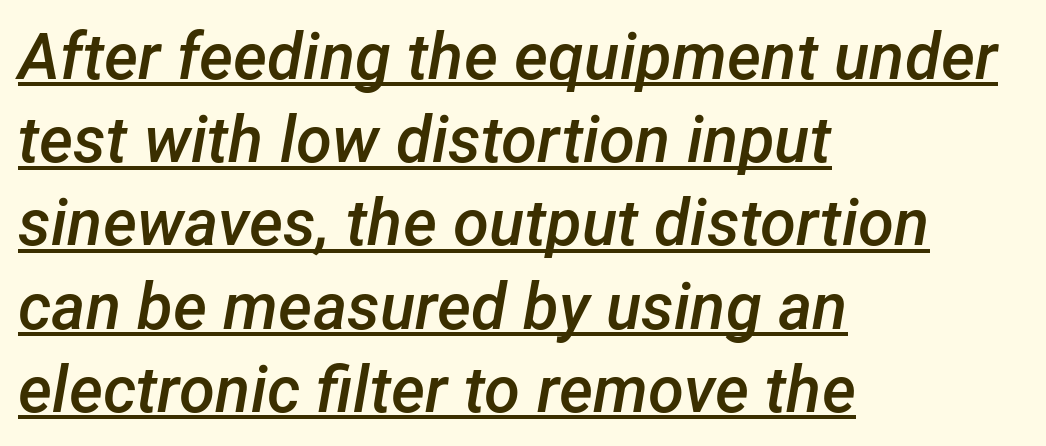
Q: Is the text bold? A: Semi-bold.
Q: Is the text italic (slanted)? A: Yes, it leans right by about 12 degrees.
Q: Is the text underlined? A: Yes.
Q: How is the paragraph aligned? A: Left-aligned.
Q: Is the spacing between letters normal or unusually wide? A: Normal.
Q: Is the spacing between lines tight, normal or loose? A: Normal.
Q: Width (condensed, normal, or wide)? A: Normal.
Q: Stroke contrast? A: Low.
Q: x-height? A: Medium.
Q: Monospaced? A: No.
